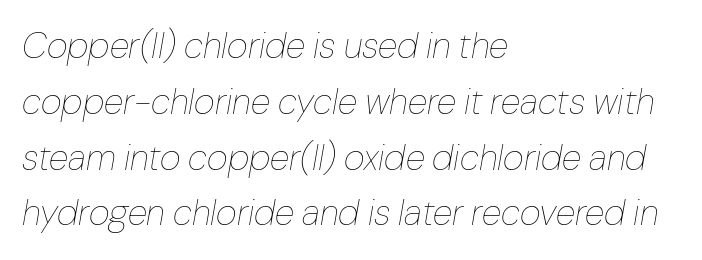
If you drew a ruler down the left edge, every line would touch it. The glyphs are unaccompanied by any horizontal stroke below them. Each new line begins a customary step beneath the previous one. These lines keep a tight, regular rhythm from letter to letter. The characters are drawn with everyday or finer stroke widths.
